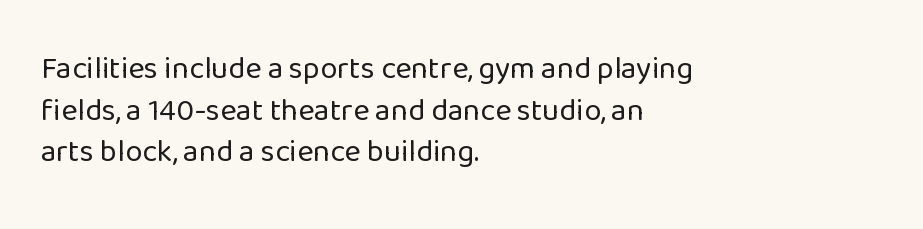
The image shows 31 px regular-weight sans-serif type, upright; set left-aligned, normal line spacing (1.34x), normal letter spacing, not underlined; low stroke contrast and a medium x-height.
